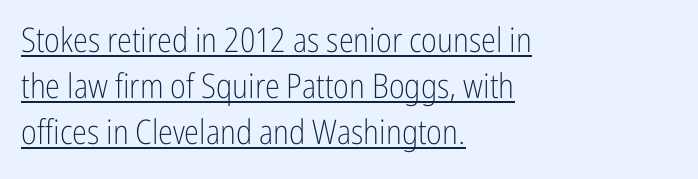
Q: Is the text bold? A: No.
Q: Is the text italic (slanted)? A: No, it is upright.
Q: Is the typeface a serif or a sans-serif typeface? A: Sans-serif.
Q: Is the text underlined? A: Yes.
Q: How is the paragraph aligned? A: Left-aligned.
Q: Is the spacing between letters normal or unusually wide? A: Normal.
Q: Is the spacing between lines tight, normal or loose? A: Normal.
Q: Width (condensed, normal, or wide)? A: Condensed.
Q: Stroke contrast? A: Low.
Q: x-height? A: Medium.
Q: Monospaced? A: No.
